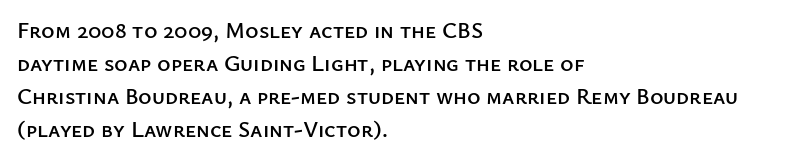
The block of text has a typical density, with ordinary space between rows. Tracking here is standard; glyphs follow each other at the usual distance. The strip under each line holds only bare page. The lettering holds an erect, upright posture throughout. Teacher's note: observe the even left margin — that is flush-left alignment.
